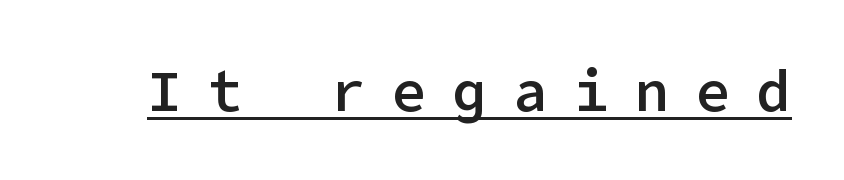
Q: Is the text bold? A: Semi-bold.
Q: Is the text italic (slanted)? A: No, it is upright.
Q: Is the typeface a serif or a sans-serif typeface? A: Sans-serif.
Q: Is the text underlined? A: Yes.
Q: Is the spacing between letters normal or unusually wide? A: Unusually wide.
Q: Width (condensed, normal, or wide)? A: Normal.
Q: Stroke contrast? A: Low.
Q: x-height? A: Medium.
